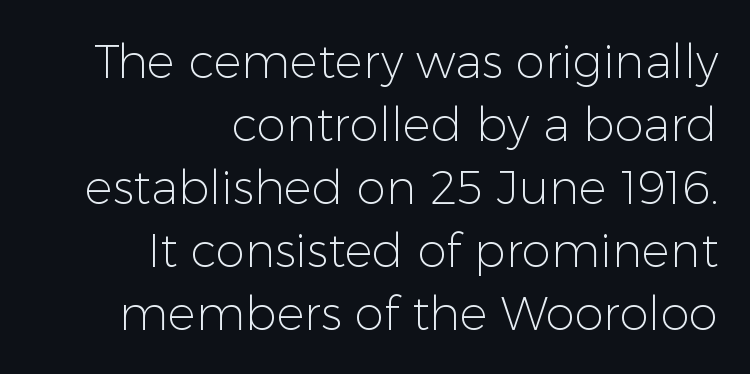
Q: Is the text bold? A: No.
Q: Is the text italic (slanted)? A: No, it is upright.
Q: Is the typeface a serif or a sans-serif typeface? A: Sans-serif.
Q: Is the text underlined? A: No.
Q: How is the paragraph aligned? A: Right-aligned.
Q: Is the spacing between letters normal or unusually wide? A: Normal.
Q: Is the spacing between lines tight, normal or loose? A: Normal.
Q: Width (condensed, normal, or wide)? A: Normal.
Q: Stroke contrast? A: Low.
Q: x-height? A: Medium.
Q: Monospaced? A: No.
